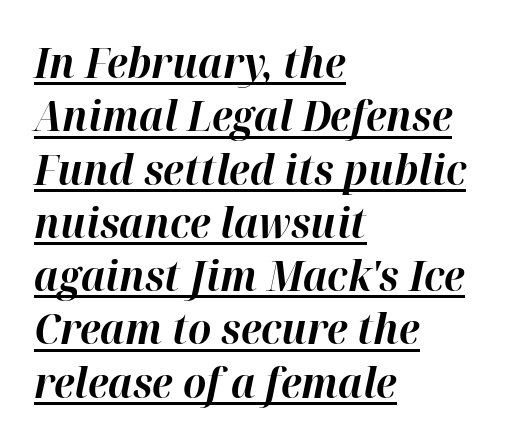
{"italic": "yes", "lean": "right", "slant_degrees": 12, "bold": "yes", "weight": "bold", "width": "normal", "stroke_contrast": "high", "x_height": "medium", "monospaced": "no", "underline": "yes", "align": "left", "line_spacing": "normal", "line_spacing_ratio": 1.3, "letter_spacing": "normal", "letter_spacing_em": 0.0, "glyph_px": 41}
